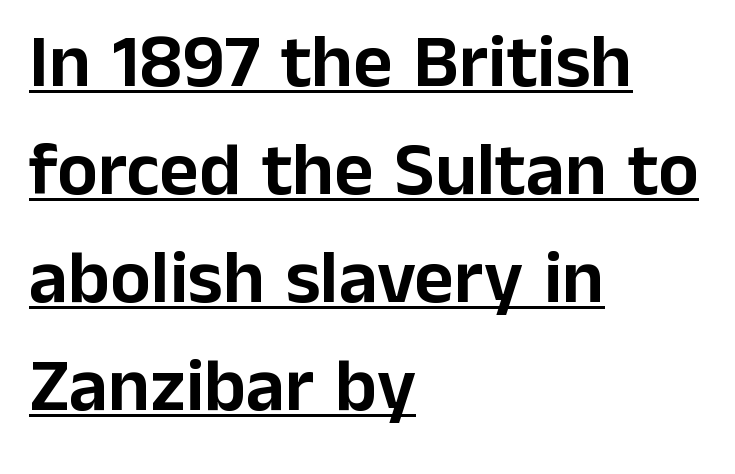
The image shows 76 px sans-serif type, upright; set left-aligned, normal line spacing (1.42x), normal letter spacing, underlined; low stroke contrast and a medium x-height.
